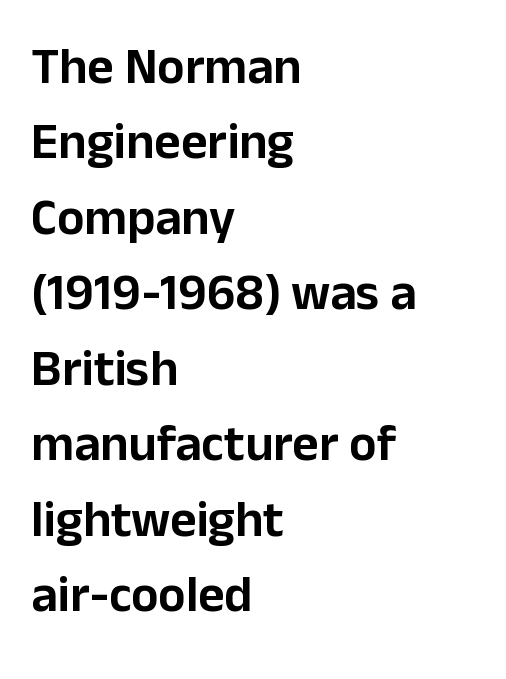
Q: Is the text italic (slanted)? A: No, it is upright.
Q: Is the typeface a serif or a sans-serif typeface? A: Sans-serif.
Q: Is the text underlined? A: No.
Q: How is the paragraph aligned? A: Left-aligned.
Q: Is the spacing between letters normal or unusually wide? A: Normal.
Q: Is the spacing between lines tight, normal or loose? A: Normal.
Q: Width (condensed, normal, or wide)? A: Normal.
Q: Stroke contrast? A: Low.
Q: x-height? A: Medium.
Q: Monospaced? A: No.
